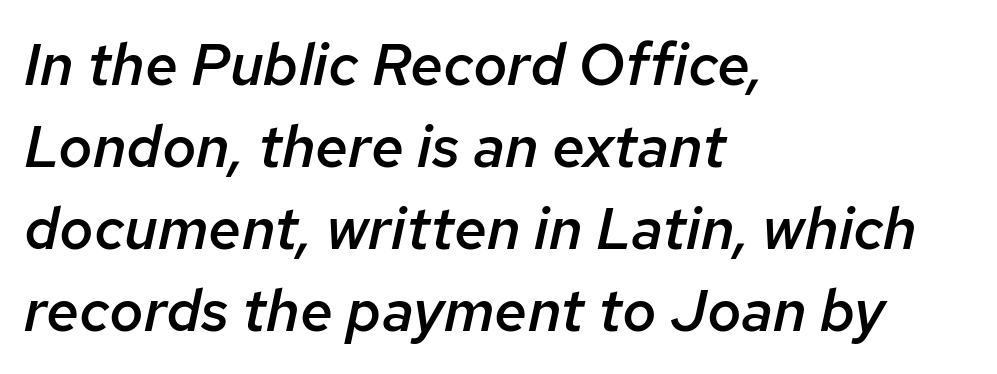
{"italic": "yes", "lean": "right", "slant_degrees": 12, "bold": "semi", "weight": "semibold", "width": "normal", "stroke_contrast": "low", "x_height": "medium", "monospaced": "no", "underline": "no", "align": "left", "line_spacing": "normal", "line_spacing_ratio": 1.39, "letter_spacing": "normal", "letter_spacing_em": 0.0, "glyph_px": 59}
